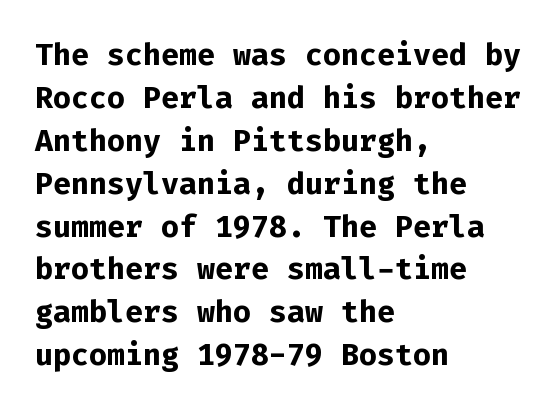
The image shows 30 px bold sans-serif type, upright, monospaced; set left-aligned, normal line spacing (1.43x), normal letter spacing, not underlined; low stroke contrast and a medium x-height.
